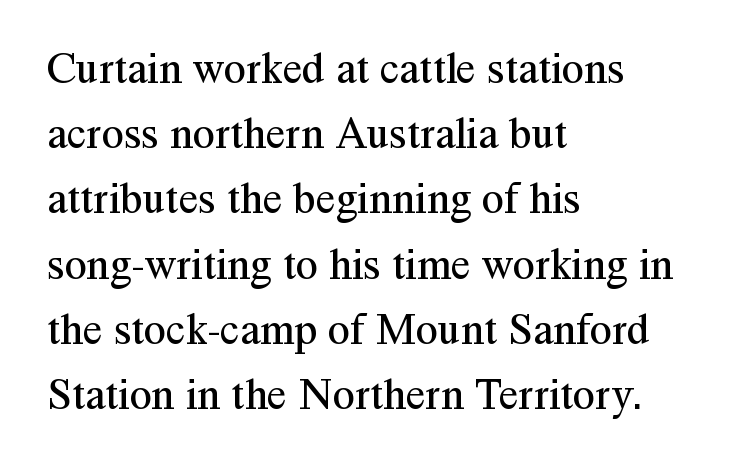
Q: Is the text bold? A: No.
Q: Is the text italic (slanted)? A: No, it is upright.
Q: Is the typeface a serif or a sans-serif typeface? A: Serif.
Q: Is the text underlined? A: No.
Q: How is the paragraph aligned? A: Left-aligned.
Q: Is the spacing between letters normal or unusually wide? A: Normal.
Q: Is the spacing between lines tight, normal or loose? A: Normal.
Q: Width (condensed, normal, or wide)? A: Normal.
Q: Stroke contrast? A: Medium.
Q: x-height? A: Medium.
Q: Monospaced? A: No.
